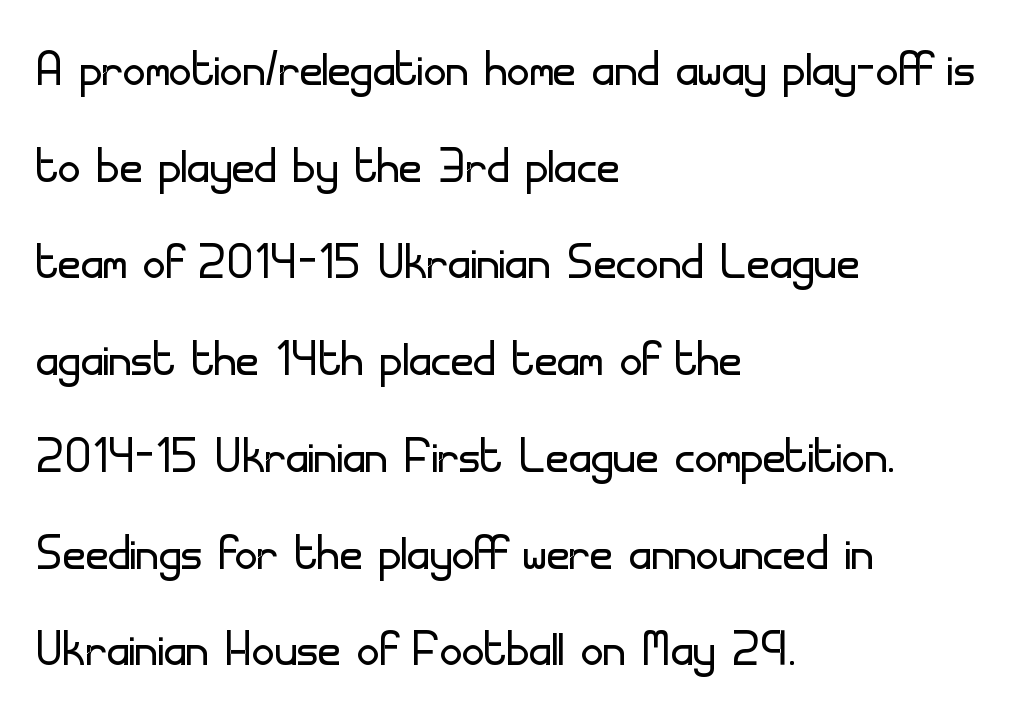
{"serif": "no", "italic": "no", "bold": "no", "weight": "light", "width": "normal", "stroke_contrast": "low", "x_height": "small", "monospaced": "no", "underline": "no", "align": "left", "line_spacing": "normal", "line_spacing_ratio": 1.56, "letter_spacing": "normal", "letter_spacing_em": 0.0, "glyph_px": 62}
